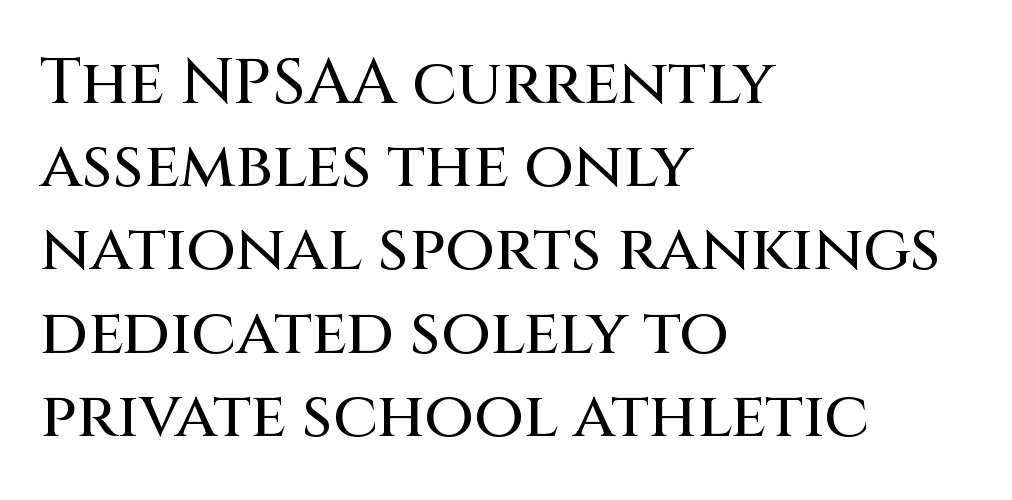
Q: Is the text italic (slanted)? A: No, it is upright.
Q: Is the typeface a serif or a sans-serif typeface? A: Sans-serif.
Q: Is the text underlined? A: No.
Q: How is the paragraph aligned? A: Left-aligned.
Q: Is the spacing between letters normal or unusually wide? A: Normal.
Q: Is the spacing between lines tight, normal or loose? A: Normal.
Q: Width (condensed, normal, or wide)? A: Normal.
Q: Stroke contrast? A: Medium.
Q: x-height? A: Large.
Q: Monospaced? A: No.
